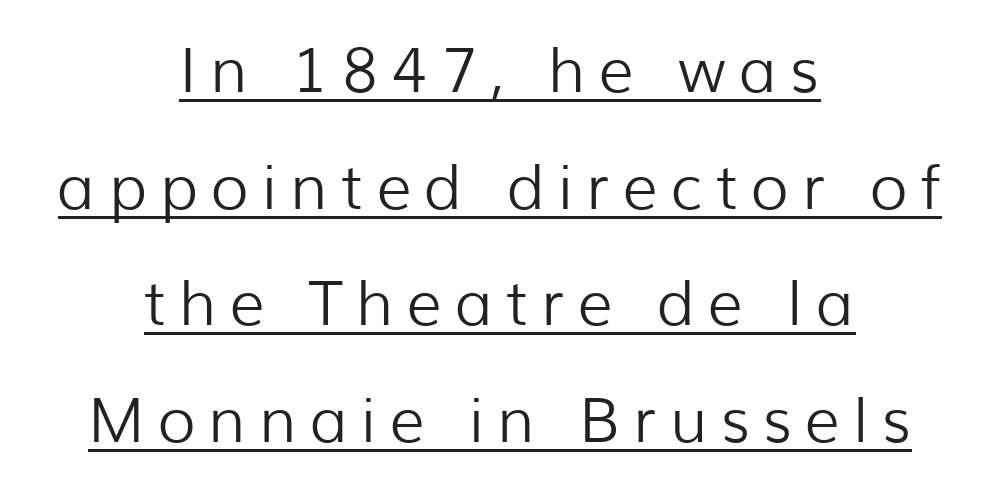
Q: Is the text bold? A: No.
Q: Is the text italic (slanted)? A: No, it is upright.
Q: Is the typeface a serif or a sans-serif typeface? A: Sans-serif.
Q: Is the text underlined? A: Yes.
Q: How is the paragraph aligned? A: Centered.
Q: Is the spacing between letters normal or unusually wide? A: Unusually wide.
Q: Width (condensed, normal, or wide)? A: Normal.
Q: Stroke contrast? A: Low.
Q: x-height? A: Medium.
Q: Monospaced? A: No.
